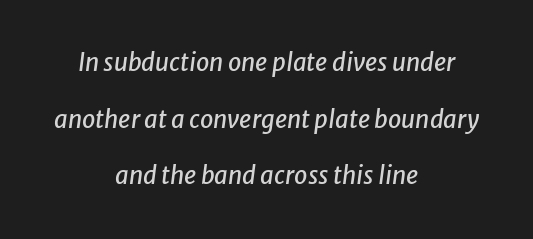
The image shows 24 px text type, italic (leaning right); set centered, loose line spacing (2.36x), normal letter spacing, not underlined.
